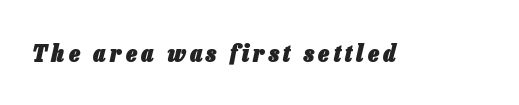
Q: Is the text bold? A: Yes.
Q: Is the text italic (slanted)? A: Yes, it leans right by about 13 degrees.
Q: Is the text underlined? A: No.
